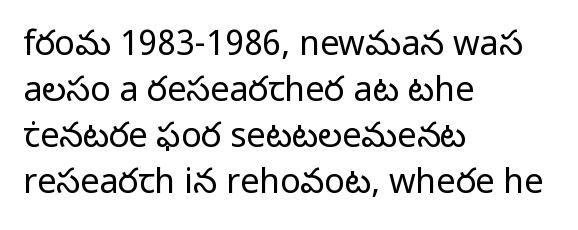
{"serif": "no", "italic": "no", "bold": "no", "weight": "regular", "width": "normal", "stroke_contrast": "low", "x_height": "medium", "monospaced": "no", "underline": "no", "align": "left", "line_spacing": "normal", "line_spacing_ratio": 1.35, "letter_spacing": "normal", "letter_spacing_em": 0.0, "glyph_px": 34}
